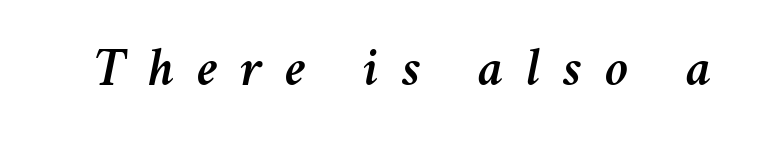
Q: Is the text italic (slanted)? A: Yes, it leans right by about 11 degrees.
Q: Is the text underlined? A: No.
Q: Is the spacing between letters normal or unusually wide? A: Unusually wide.
Q: Width (condensed, normal, or wide)? A: Normal.
Q: Stroke contrast? A: Medium.
Q: x-height? A: Medium.
Q: Monospaced? A: No.
